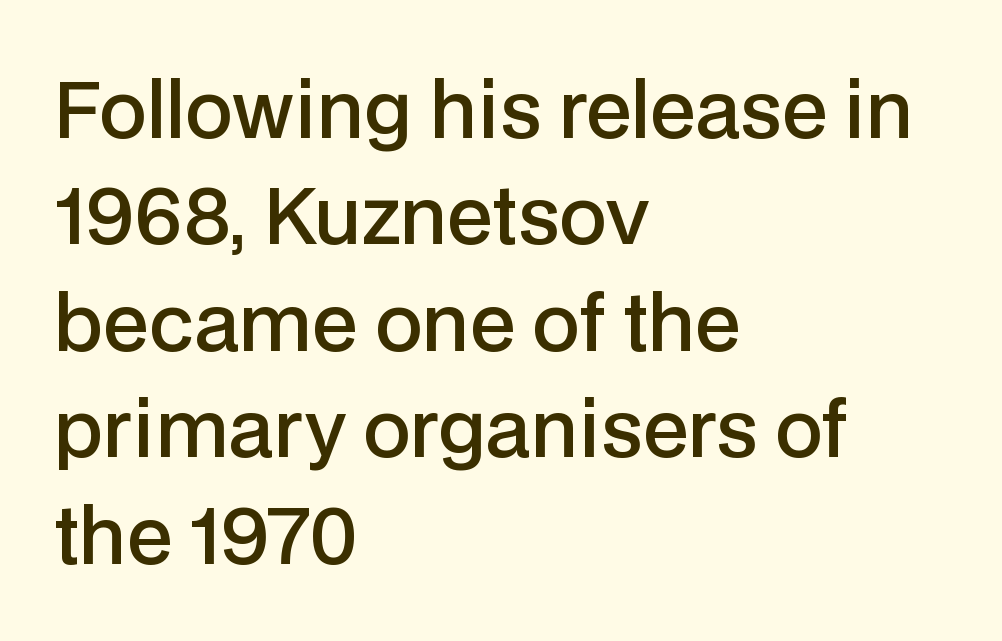
The image shows 76 px semibold sans-serif type, upright; set left-aligned, normal line spacing (1.4x), normal letter spacing, not underlined; low stroke contrast and a medium x-height.
